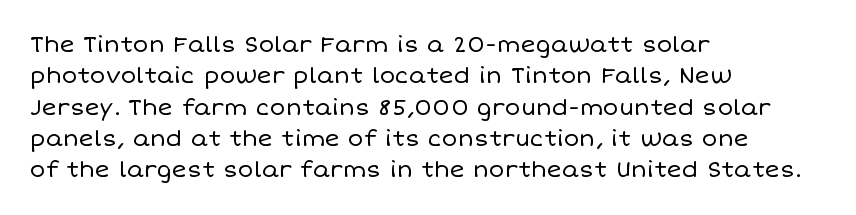
{"italic": "no", "bold": "no", "underline": "no", "align": "left", "line_spacing": "normal", "line_spacing_ratio": 1.36, "letter_spacing": "normal", "letter_spacing_em": 0.0, "glyph_px": 23}
